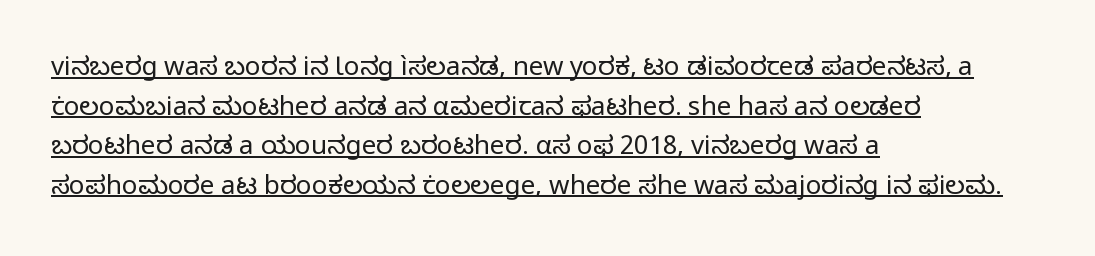
The image shows 26 px text type, upright; set left-aligned, normal line spacing (1.52x), normal letter spacing, underlined.
